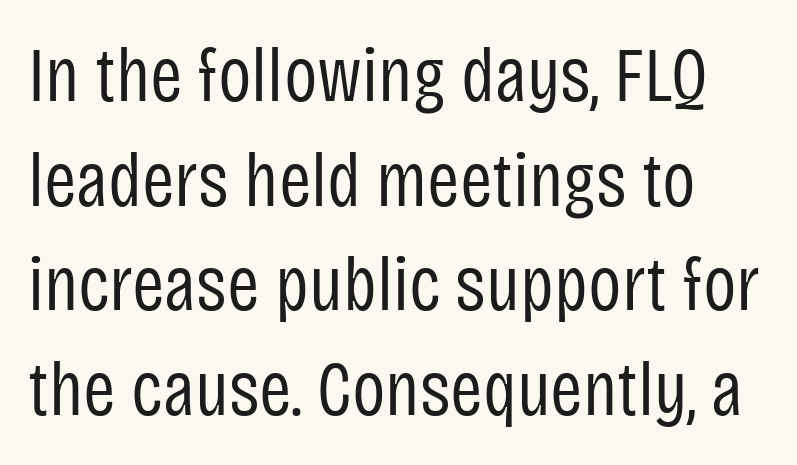
Letters have the restrained weight of plain body copy at most. The rendering uses natural spacing where letterforms have individual widths. The designer went with a sans here, leaving each stem footless. Here the glyphs are tracked normally, forming tight word shapes.
